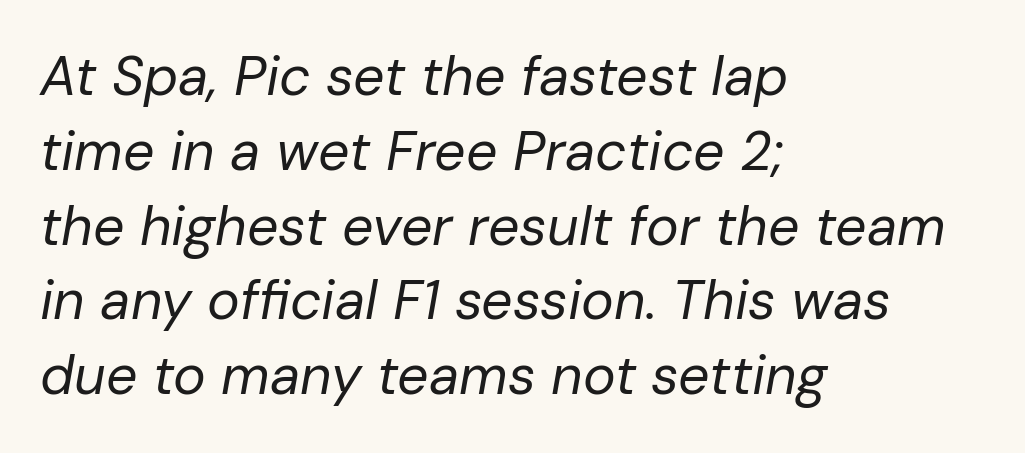
The image shows 55 px regular-weight type, italic (leaning right); set left-aligned, normal line spacing (1.36x), normal letter spacing, not underlined; low stroke contrast and a medium x-height.
